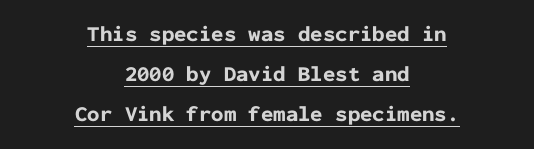
Q: Is the text bold? A: Yes.
Q: Is the text italic (slanted)? A: No, it is upright.
Q: Is the text underlined? A: Yes.
Q: How is the paragraph aligned? A: Centered.
Q: Is the spacing between letters normal or unusually wide? A: Normal.
